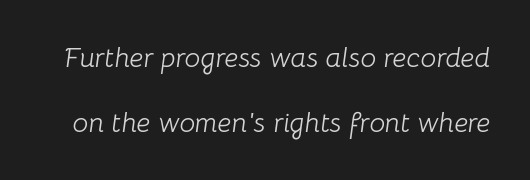
Yep, that's italic — everything's leaning. Quick note: interline space is abundant. The gap between lines stays unmarked. The tracking reads as untouched default to a designer's eye.
